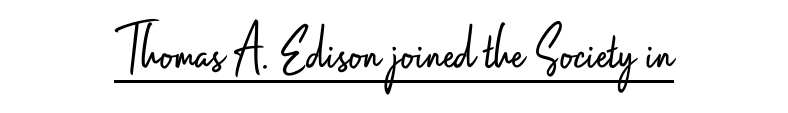
The rendered words wear a rule along their underside. Check where the strokes stop: nothing finishes them off — pure sans. Note the varied advance widths — an 'i' is clearly narrower than an 'm'. The rendering keeps characters at their native spacing. Stroke thickness stays within the range of a standard reading face or lighter.
